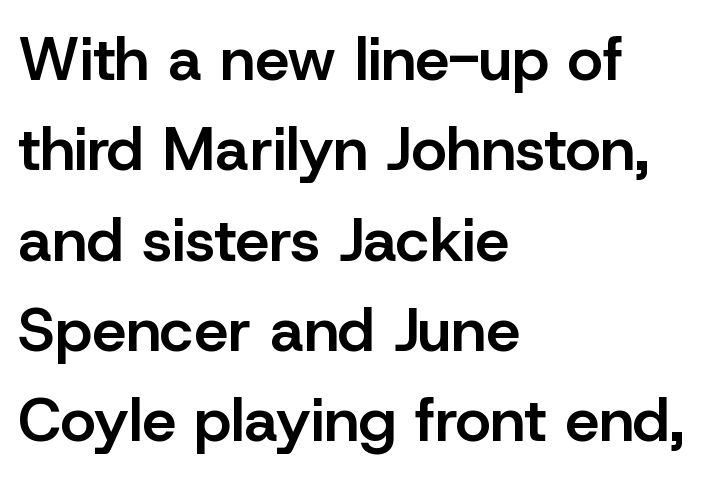
The designer went with a sans here, leaving each stem footless. The face used here is proportionally spaced, like ordinary book or web type. Strokes here are thickened, but only to semibold level. Caption: multi-line text, flush left, ragged right. Honestly, there is no underline to notice here at all. Compared with typical body copy, the letter spacing here is the same.
